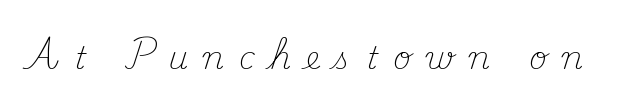
Q: Is the text bold? A: No.
Q: Is the text italic (slanted)? A: Yes.
Q: Is the typeface a serif or a sans-serif typeface? A: Serif.
Q: Is the text underlined? A: No.
Q: Is the spacing between letters normal or unusually wide? A: Unusually wide.
Q: Width (condensed, normal, or wide)? A: Normal.
Q: Stroke contrast? A: Medium.
Q: x-height? A: Small.
Q: Monospaced? A: No.
